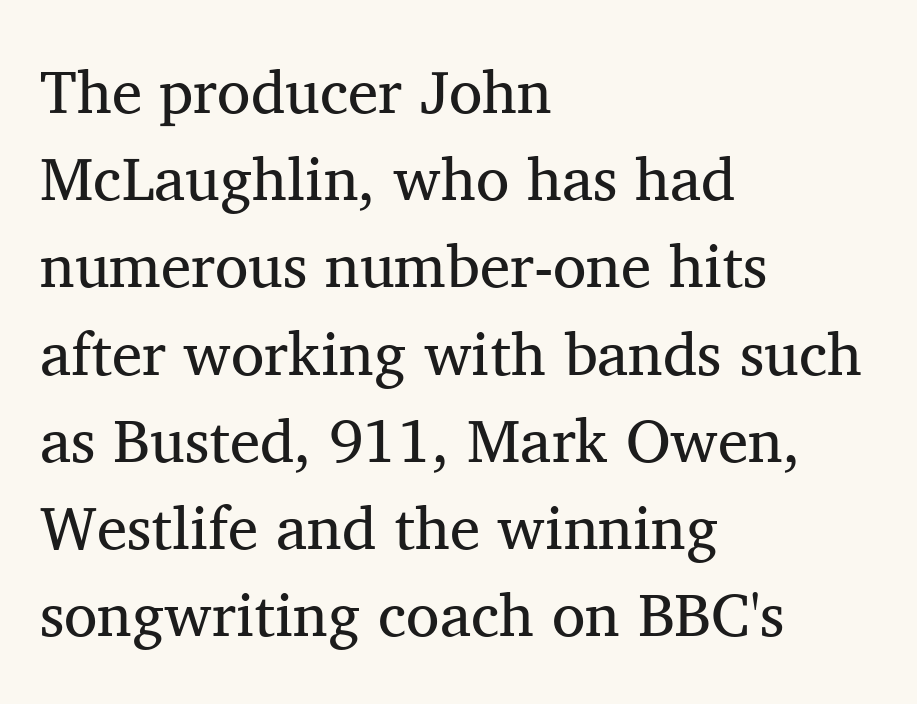
Q: Is the text bold? A: No.
Q: Is the text italic (slanted)? A: No, it is upright.
Q: Is the typeface a serif or a sans-serif typeface? A: Serif.
Q: Is the text underlined? A: No.
Q: How is the paragraph aligned? A: Left-aligned.
Q: Is the spacing between letters normal or unusually wide? A: Normal.
Q: Is the spacing between lines tight, normal or loose? A: Normal.
Q: Width (condensed, normal, or wide)? A: Normal.
Q: Stroke contrast? A: Medium.
Q: x-height? A: Medium.
Q: Monospaced? A: No.
